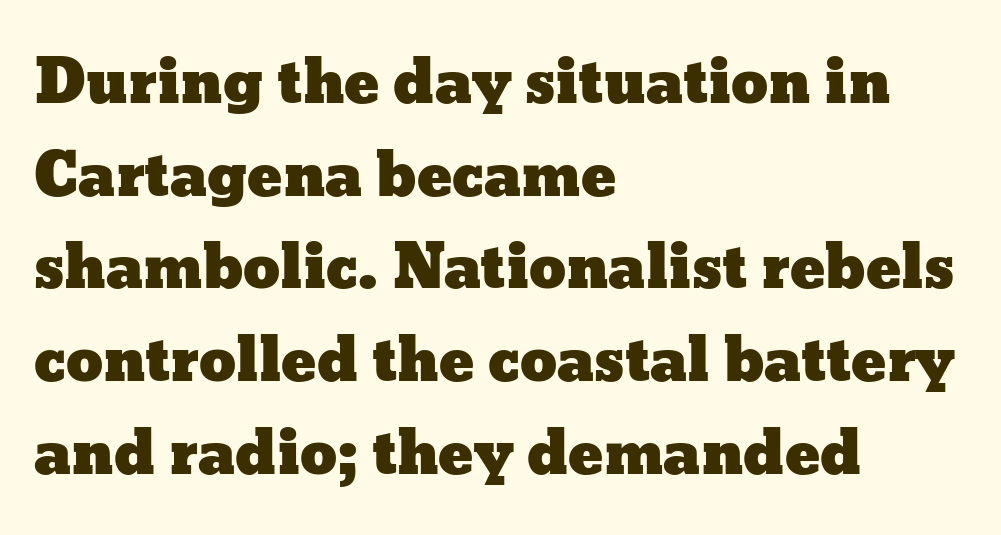
Q: Is the text italic (slanted)? A: No, it is upright.
Q: Is the text underlined? A: No.
Q: How is the paragraph aligned? A: Left-aligned.
Q: Is the spacing between letters normal or unusually wide? A: Normal.
Q: Is the spacing between lines tight, normal or loose? A: Normal.
Q: Width (condensed, normal, or wide)? A: Wide.
Q: Stroke contrast? A: Low.
Q: x-height? A: Medium.
Q: Monospaced? A: No.
